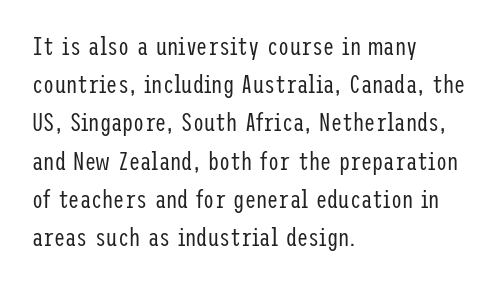
Q: Is the text bold? A: No.
Q: Is the text italic (slanted)? A: No, it is upright.
Q: Is the text underlined? A: No.
Q: How is the paragraph aligned? A: Left-aligned.
Q: Is the spacing between letters normal or unusually wide? A: Normal.
Q: Is the spacing between lines tight, normal or loose? A: Normal.
